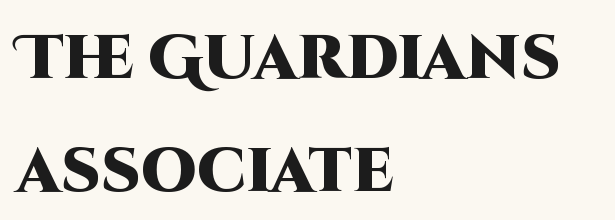
Short note: letters normally spaced. Each letter keeps its own natural width here, so spacing adapts to shape. Type without underlining. The passage is arranged the way most books set body copy — flush left. The face used here is a sans, in the tradition of grotesques and geometrics.
